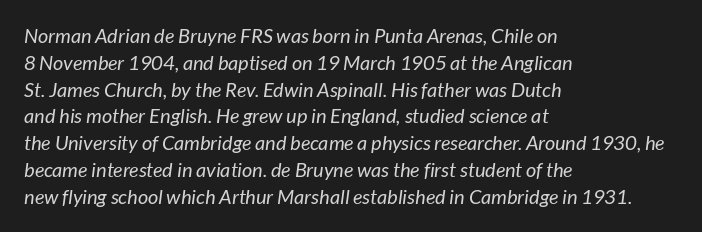
{"bold": "no", "underline": "no", "align": "left", "line_spacing": "normal", "line_spacing_ratio": 1.34, "letter_spacing": "normal", "letter_spacing_em": 0.0, "glyph_px": 20}
